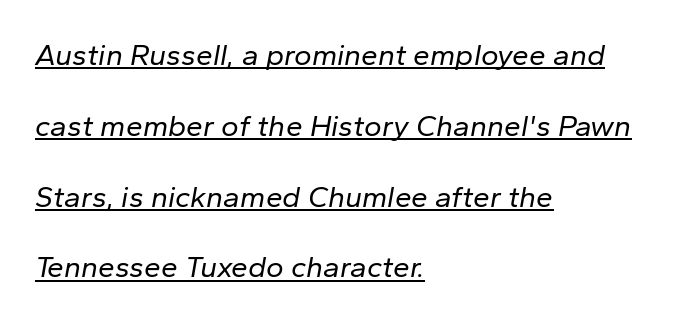
The image shows 30 px regular-weight type, italic (leaning right); set left-aligned, loose line spacing (2.36x), normal letter spacing, underlined; low stroke contrast and a medium x-height.
